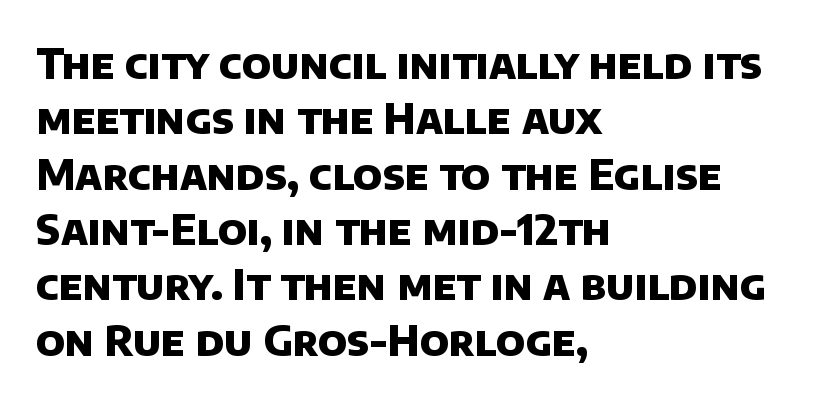
The image shows 41 px heavy sans-serif type; set left-aligned, normal line spacing (1.35x), normal letter spacing, not underlined; low stroke contrast and a large x-height.
